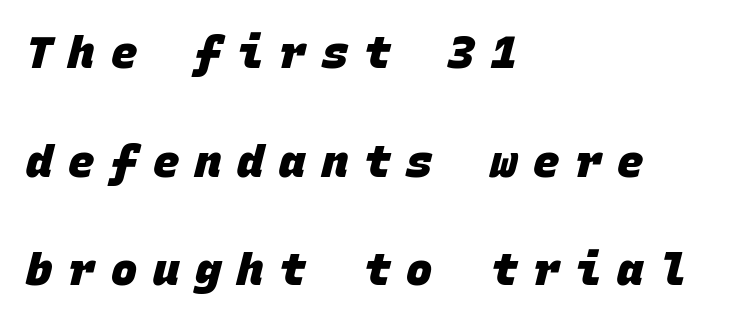
Is the letter spacing exaggerated? Yes — the characters are pushed far apart. Do the characters align in a grid? Yes, the font is monospaced. Chunky letters — that's bold for sure. The baseline area is clear. This rendering employs a face without finishing strokes, i.e., a sans-serif.
